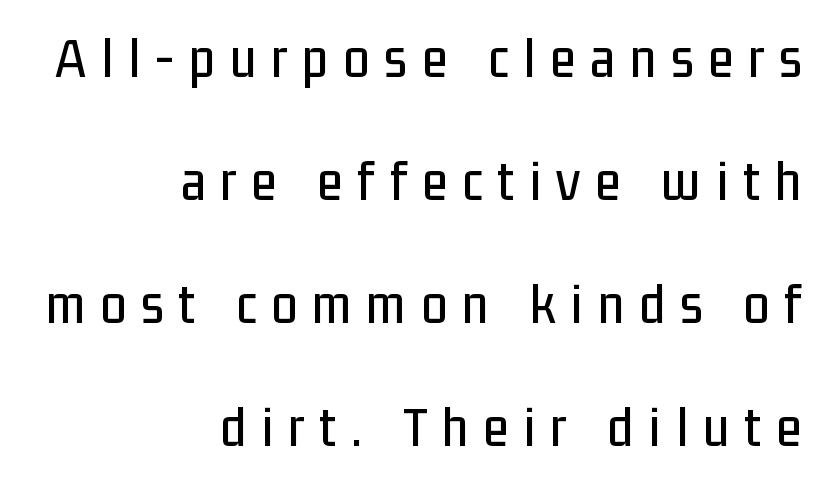
Q: Is the text italic (slanted)? A: No, it is upright.
Q: Is the typeface a serif or a sans-serif typeface? A: Sans-serif.
Q: Is the text underlined? A: No.
Q: How is the paragraph aligned? A: Right-aligned.
Q: Is the spacing between letters normal or unusually wide? A: Unusually wide.
Q: Is the spacing between lines tight, normal or loose? A: Loose.
Q: Width (condensed, normal, or wide)? A: Condensed.
Q: Stroke contrast? A: Low.
Q: x-height? A: Medium.
Q: Monospaced? A: No.
